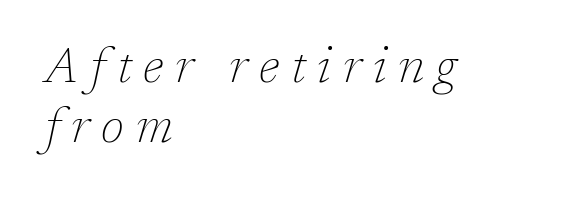
Are there feet on the stems? There are — it's a serif. Each letter keeps its own natural width here, so spacing adapts to shape. A clean baseline with only descenders dipping below it. Short note: letters widely spaced. Stems and bowls with no extra thickness — not bold.
